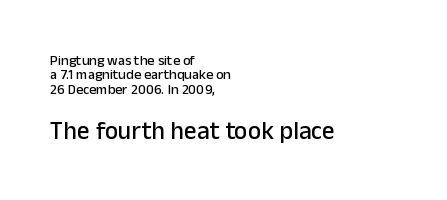
The image shows 25 px text type, upright; set left-aligned, tight line spacing (1.02x), normal letter spacing, not underlined; the second (bottom) block is 1.79x larger.
